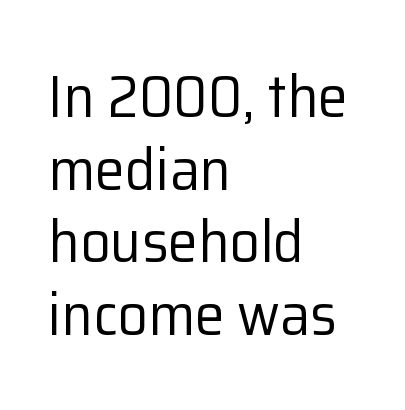
Q: Is the text bold? A: No.
Q: Is the text italic (slanted)? A: No, it is upright.
Q: Is the typeface a serif or a sans-serif typeface? A: Sans-serif.
Q: Is the text underlined? A: No.
Q: How is the paragraph aligned? A: Left-aligned.
Q: Is the spacing between letters normal or unusually wide? A: Normal.
Q: Width (condensed, normal, or wide)? A: Normal.
Q: Stroke contrast? A: Low.
Q: x-height? A: Medium.
Q: Monospaced? A: No.
